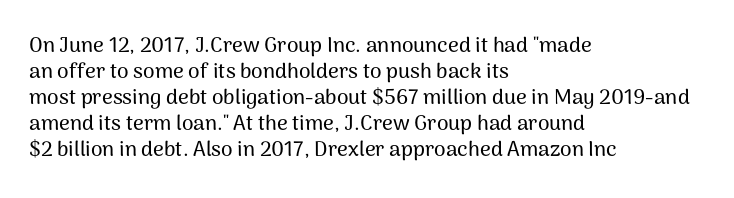
The typesetter chose a ragged-right arrangement here. The type sits square on the baseline with zero lean. There is no visible air inserted between adjacent glyphs. Has an underline been added? It has not.
